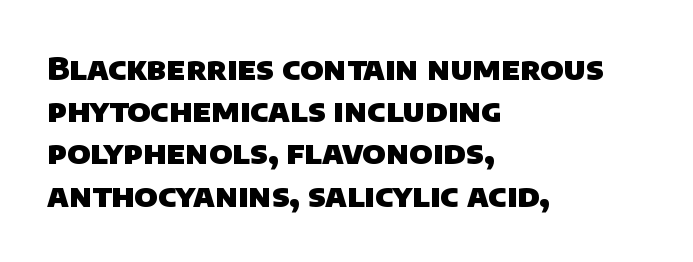
Font category for this specimen: sans-serif. Note the varied advance widths — an 'i' is clearly narrower than an 'm'. The words here are not underlined. Stroke thickness is high; the sample reads as a true bold.
